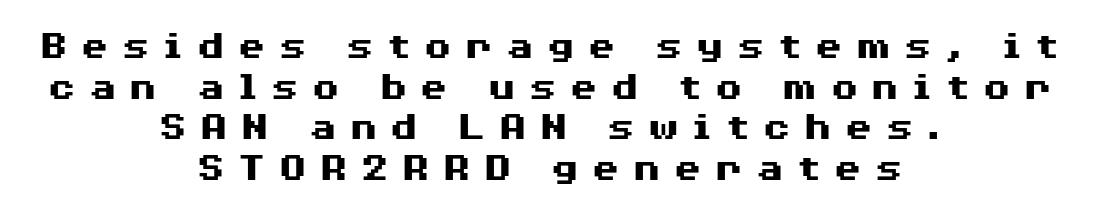
Q: Is the text bold? A: Yes.
Q: Is the text italic (slanted)? A: No, it is upright.
Q: Is the typeface a serif or a sans-serif typeface? A: Sans-serif.
Q: Is the text underlined? A: No.
Q: How is the paragraph aligned? A: Centered.
Q: Is the spacing between letters normal or unusually wide? A: Unusually wide.
Q: Is the spacing between lines tight, normal or loose? A: Tight.
Q: Width (condensed, normal, or wide)? A: Wide.
Q: Stroke contrast? A: Medium.
Q: x-height? A: Medium.
Q: Monospaced? A: No.
